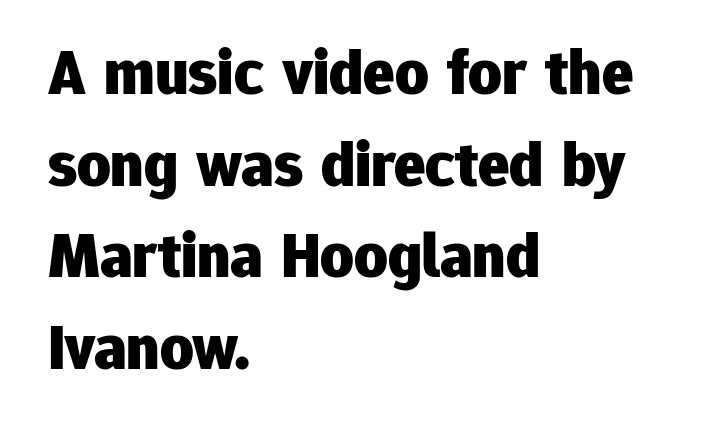
{"serif": "no", "italic": "no", "bold": "yes", "weight": "heavy", "width": "normal", "stroke_contrast": "low", "x_height": "medium", "monospaced": "no", "underline": "no", "align": "left", "line_spacing": "normal", "line_spacing_ratio": 1.41, "letter_spacing": "normal", "letter_spacing_em": 0.0, "glyph_px": 65}
